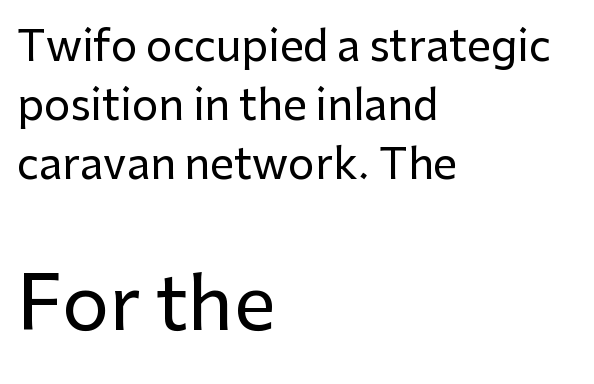
The image shows 74 px sans-serif type, upright; set left-aligned, normal line spacing (1.4x), normal letter spacing, not underlined; the second (bottom) block is 1.76x larger; low stroke contrast and a medium x-height.
